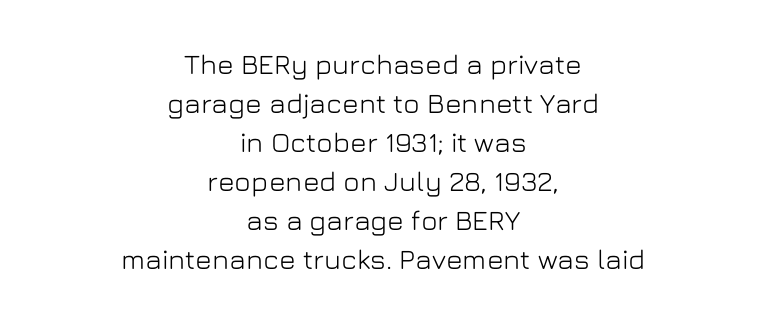
Q: Is the text italic (slanted)? A: No, it is upright.
Q: Is the typeface a serif or a sans-serif typeface? A: Sans-serif.
Q: Is the text underlined? A: No.
Q: How is the paragraph aligned? A: Centered.
Q: Is the spacing between letters normal or unusually wide? A: Normal.
Q: Is the spacing between lines tight, normal or loose? A: Normal.
Q: Width (condensed, normal, or wide)? A: Normal.
Q: Stroke contrast? A: Low.
Q: x-height? A: Medium.
Q: Monospaced? A: No.
